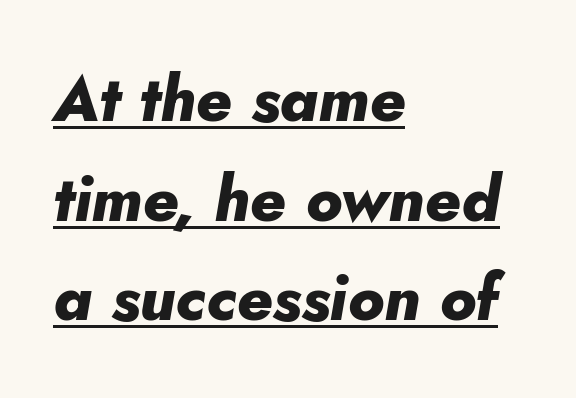
The image shows 63 px heavy type, italic (leaning right); set left-aligned, normal line spacing (1.58x), normal letter spacing, underlined; low stroke contrast and a small x-height.
